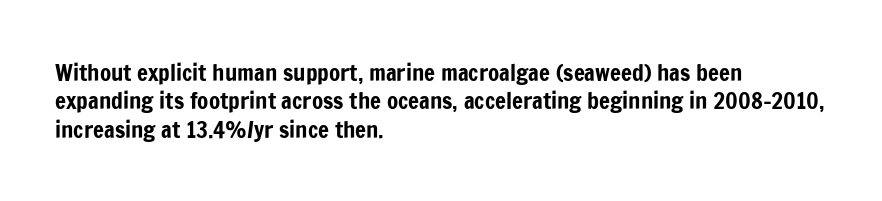
The image shows 23 px text type, upright; set left-aligned, line spacing 1.23x, normal letter spacing, not underlined.
